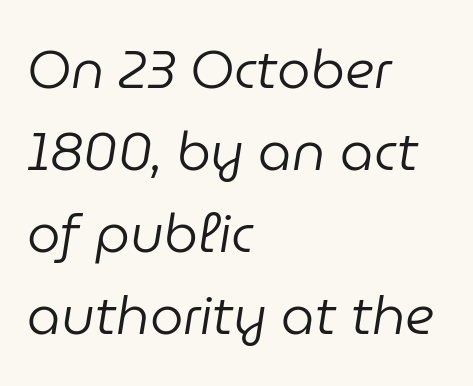
The image shows 53 px regular-weight type, italic (leaning right); set left-aligned, normal line spacing (1.55x), normal letter spacing, not underlined; low stroke contrast and a medium x-height.
